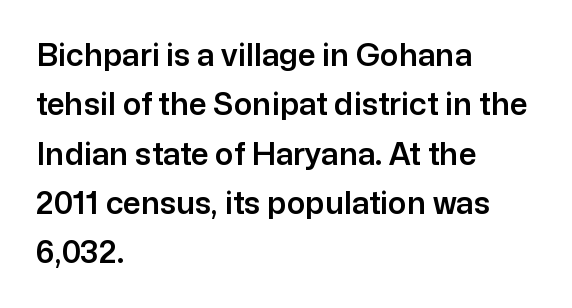
{"serif": "no", "italic": "no", "width": "normal", "stroke_contrast": "low", "x_height": "medium", "monospaced": "no", "underline": "no", "align": "left", "line_spacing": "normal", "line_spacing_ratio": 1.59, "letter_spacing": "normal", "letter_spacing_em": 0.0, "glyph_px": 31}
